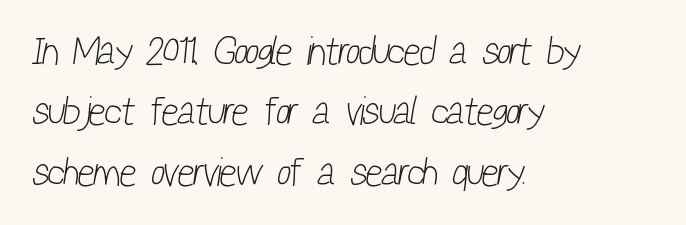
The image shows 40 px light, condensed sans-serif type; set left-aligned, normal line spacing (1.51x), normal letter spacing, not underlined; low stroke contrast and a medium x-height.
